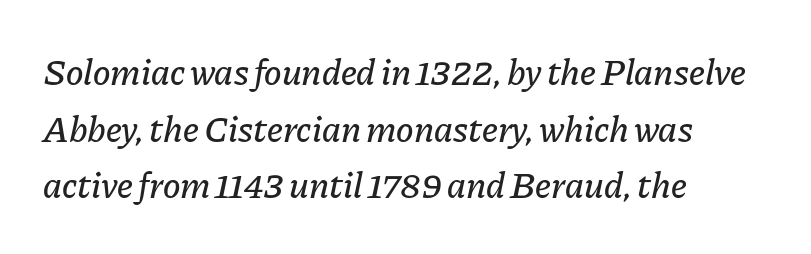
The image shows 37 px text type, italic (leaning right); set left-aligned, normal line spacing (1.53x), normal letter spacing, not underlined; low stroke contrast and a medium x-height.
